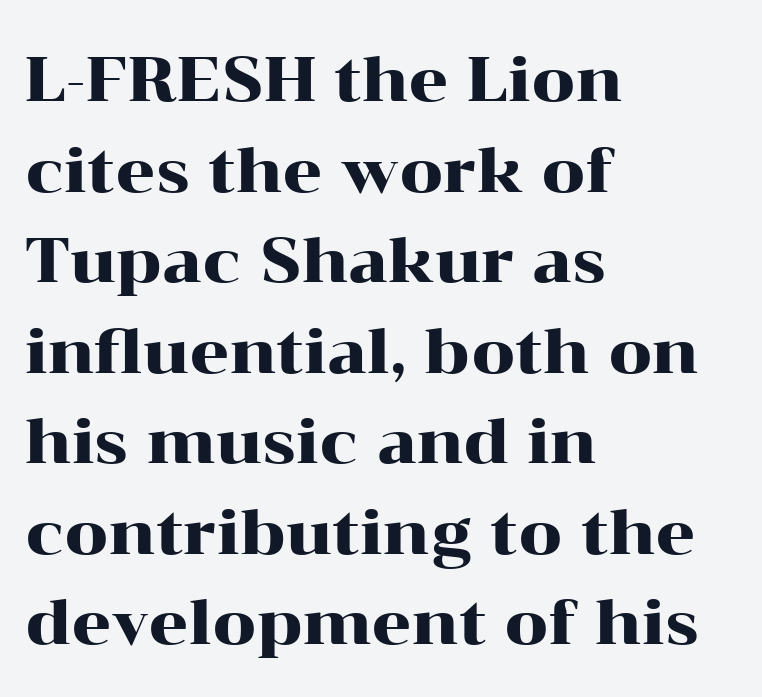
{"serif": "yes", "italic": "no", "width": "wide", "stroke_contrast": "high", "x_height": "medium", "monospaced": "no", "underline": "no", "align": "left", "line_spacing": "normal", "line_spacing_ratio": 1.46, "letter_spacing": "normal", "letter_spacing_em": 0.0, "glyph_px": 62}
